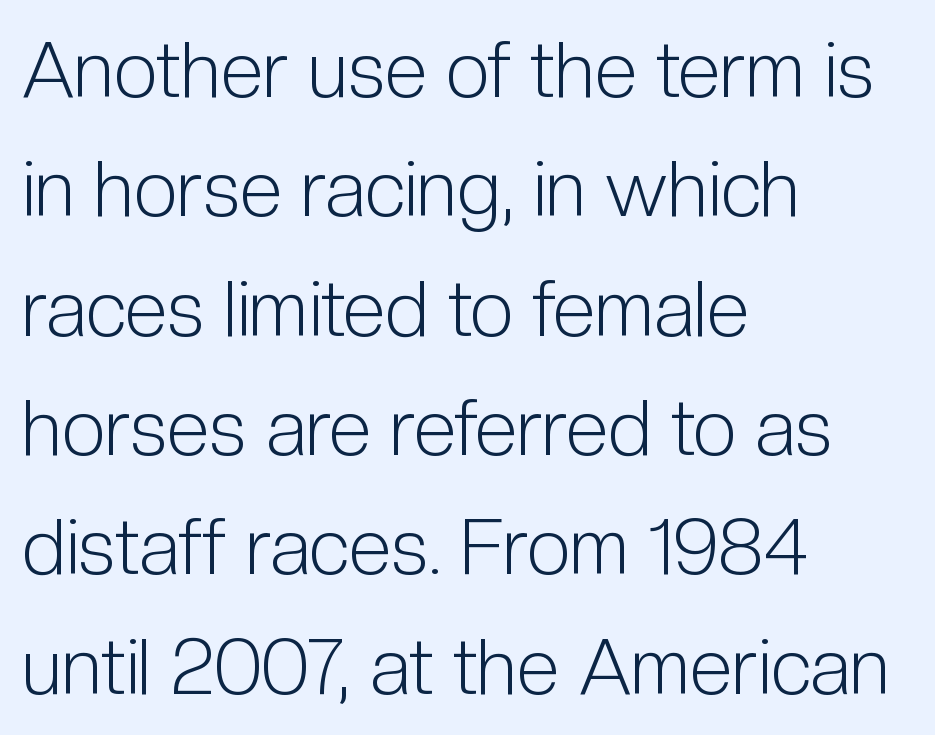
The image shows 78 px light, condensed sans-serif type, upright; set left-aligned, normal line spacing (1.53x), normal letter spacing, not underlined; low stroke contrast and a medium x-height.
